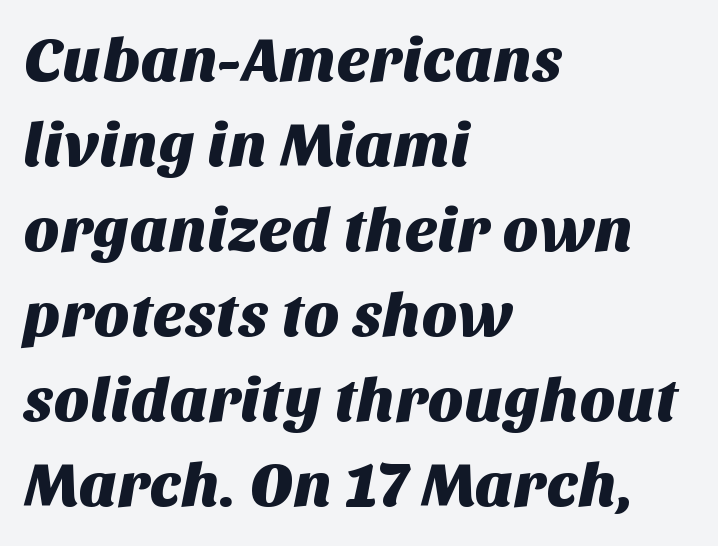
Q: Is the typeface a serif or a sans-serif typeface? A: Sans-serif.
Q: Is the text underlined? A: No.
Q: How is the paragraph aligned? A: Left-aligned.
Q: Is the spacing between letters normal or unusually wide? A: Normal.
Q: Is the spacing between lines tight, normal or loose? A: Normal.
Q: Width (condensed, normal, or wide)? A: Normal.
Q: Stroke contrast? A: Medium.
Q: x-height? A: Large.
Q: Monospaced? A: No.
